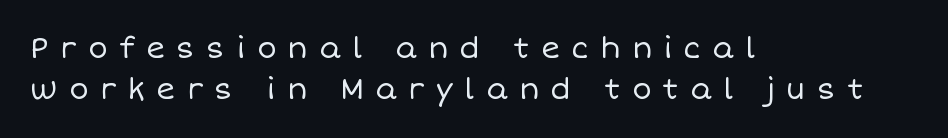
{"italic": "no", "bold": "no", "weight": "regular", "width": "normal", "stroke_contrast": "low", "x_height": "large", "monospaced": "no", "underline": "no", "align": "left", "line_spacing": "normal", "line_spacing_ratio": 1.41, "letter_spacing": "wide", "letter_spacing_em": 0.39, "glyph_px": 29}
